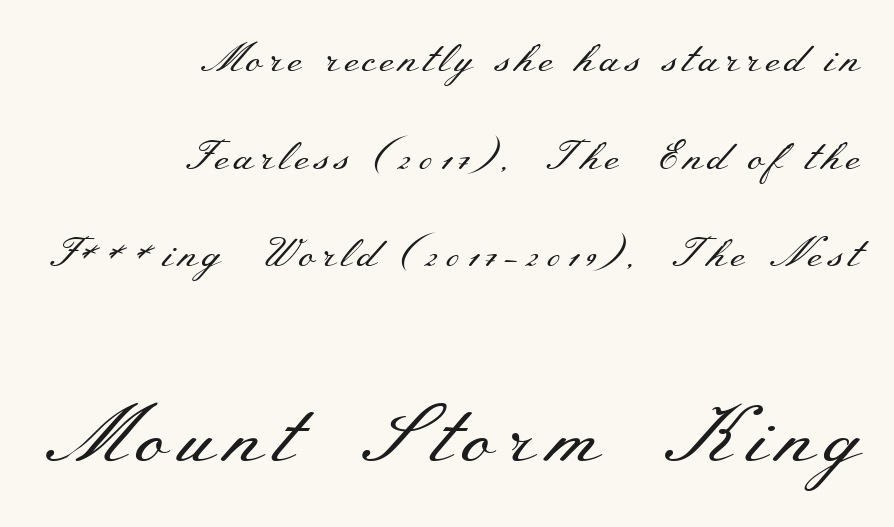
Q: Is the text bold? A: No.
Q: Is the text italic (slanted)? A: Yes.
Q: Is the typeface a serif or a sans-serif typeface? A: Serif.
Q: Is the text underlined? A: No.
Q: How is the paragraph aligned? A: Right-aligned.
Q: Is the spacing between lines tight, normal or loose? A: Loose.
Q: Which block of text is set in a larger size, the first (top) or the second (bottom)? A: The second (bottom) one.
Q: Width (condensed, normal, or wide)? A: Wide.
Q: Stroke contrast? A: Medium.
Q: x-height? A: Small.
Q: Monospaced? A: No.
